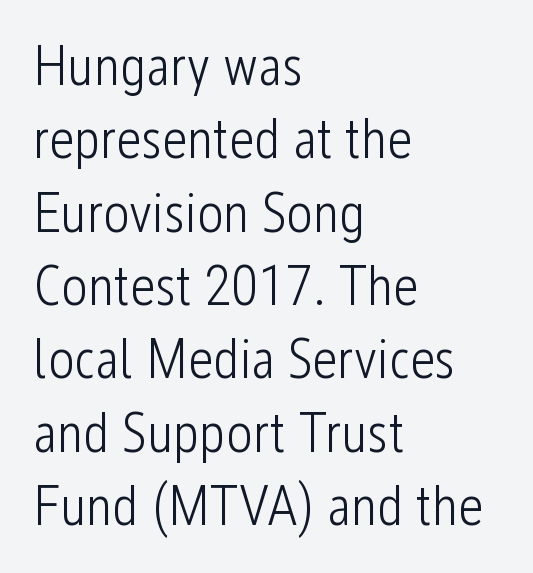
{"serif": "no", "italic": "no", "bold": "no", "weight": "light", "width": "condensed", "stroke_contrast": "low", "x_height": "medium", "monospaced": "no", "underline": "no", "align": "left", "line_spacing": "normal", "line_spacing_ratio": 1.31, "letter_spacing": "normal", "letter_spacing_em": 0.0, "glyph_px": 56}
